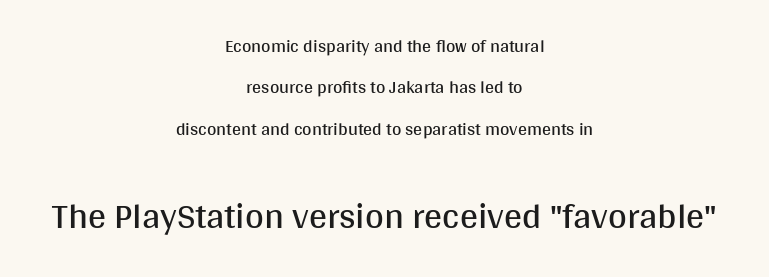
The passage shown stacks its lines with a broad gap. The font's upright variant was chosen for this text. The letterforms sit shoulder to shoulder at normal distance. The passage is arranged like a title page — every line centered.
